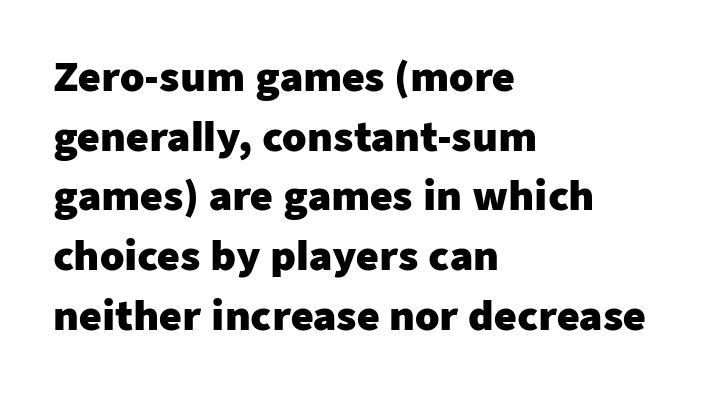
{"serif": "no", "italic": "no", "bold": "yes", "weight": "heavy", "width": "normal", "stroke_contrast": "low", "x_height": "medium", "monospaced": "no", "underline": "no", "align": "left", "line_spacing": "normal", "line_spacing_ratio": 1.53, "letter_spacing": "normal", "letter_spacing_em": 0.0, "glyph_px": 39}
